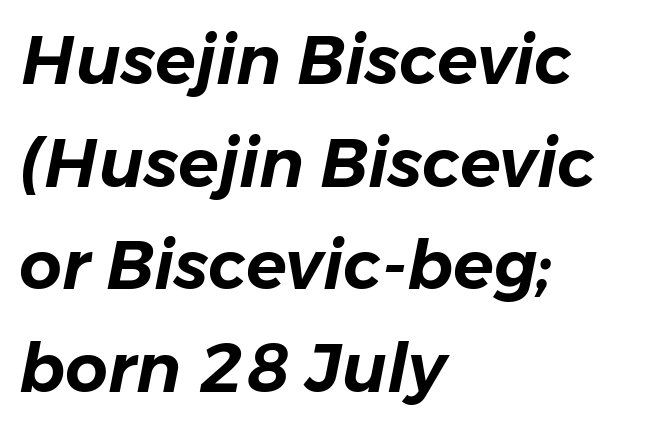
Q: Is the text italic (slanted)? A: Yes, it leans right by about 11 degrees.
Q: Is the text underlined? A: No.
Q: How is the paragraph aligned? A: Left-aligned.
Q: Is the spacing between letters normal or unusually wide? A: Normal.
Q: Is the spacing between lines tight, normal or loose? A: Normal.
Q: Width (condensed, normal, or wide)? A: Normal.
Q: Stroke contrast? A: Low.
Q: x-height? A: Medium.
Q: Monospaced? A: No.
